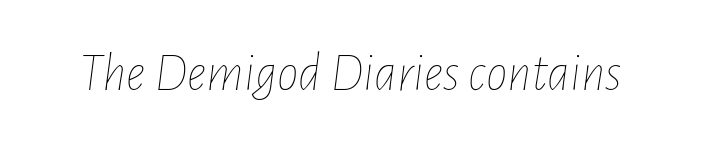
Q: Is the text bold? A: No.
Q: Is the text italic (slanted)? A: Yes, it leans right by about 7 degrees.
Q: Is the text underlined? A: No.
Q: Is the spacing between letters normal or unusually wide? A: Normal.
Q: Width (condensed, normal, or wide)? A: Condensed.
Q: Stroke contrast? A: Low.
Q: x-height? A: Medium.
Q: Monospaced? A: No.
